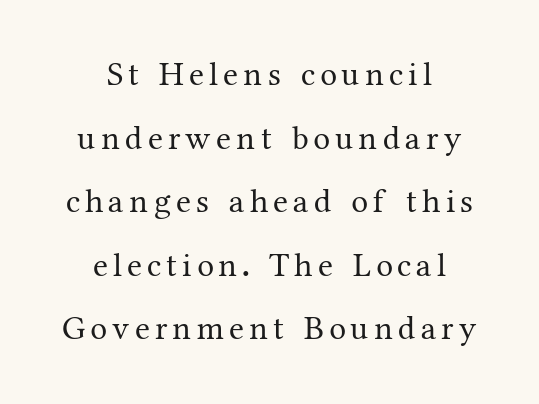
The image shows 34 px regular-weight serif type, upright; set centered, line spacing 1.87x, not underlined; medium stroke contrast and a medium x-height.
